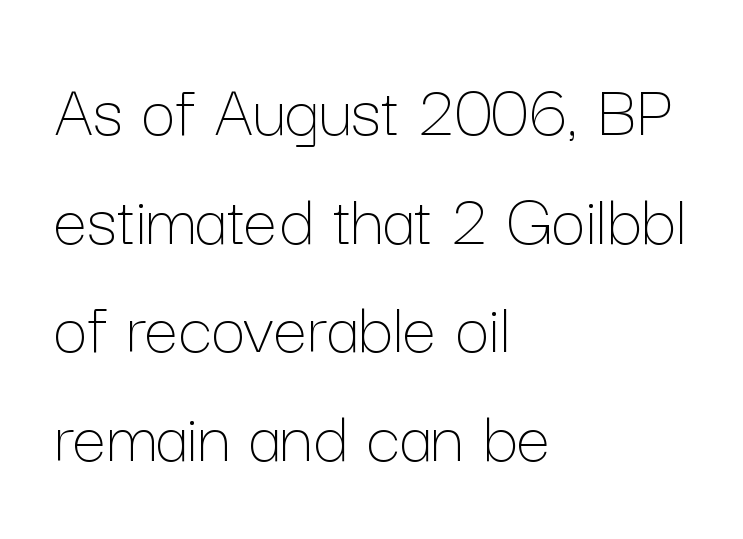
The image shows 76 px thin type, upright; set left-aligned, normal line spacing (1.43x), normal letter spacing, not underlined; low stroke contrast and a medium x-height.
